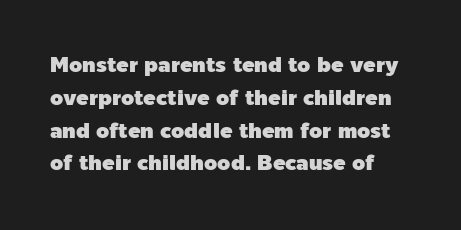
The image shows 21 px text type, upright; set left-aligned, normal line spacing (1.56x), normal letter spacing, not underlined.
